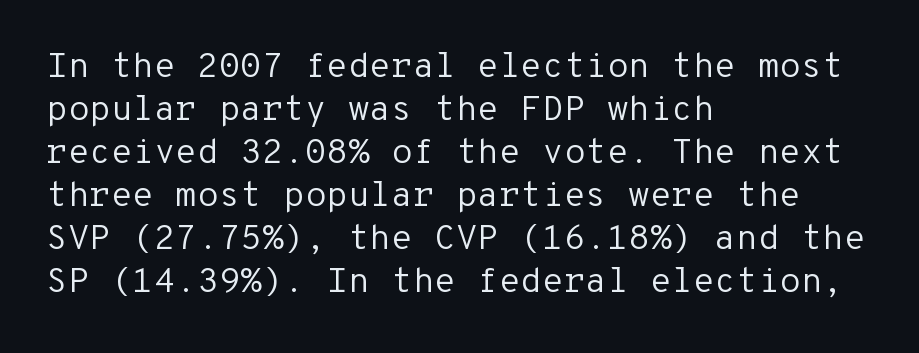
Underlining? Definitely not there. Heaviness? Minimal to ordinary, like unemphasized prose. The lettering holds an erect, upright posture throughout. Spacing between characters is what you'd get straight out of the box. This sample has the even, mechanical cadence of fixed-width lettering.
